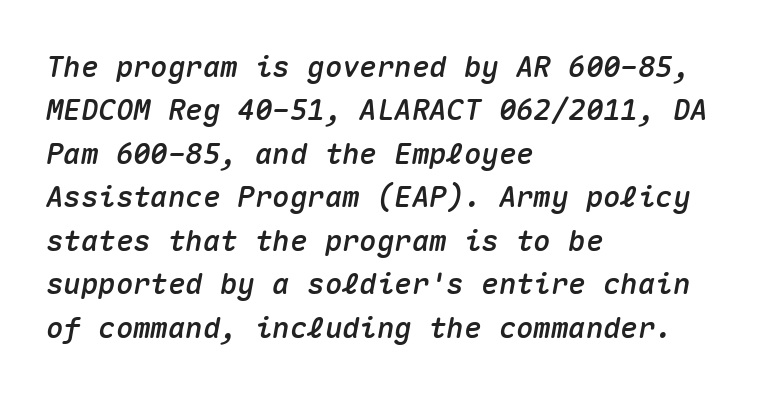
The image shows 29 px text type, italic (leaning right), monospaced; set left-aligned, normal line spacing (1.5x), normal letter spacing, not underlined; medium stroke contrast and a medium x-height.
